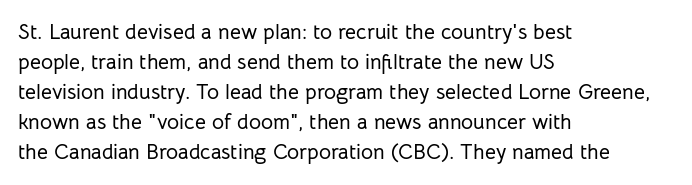
{"italic": "no", "underline": "no", "align": "left", "line_spacing": "normal", "line_spacing_ratio": 1.43, "letter_spacing": "normal", "letter_spacing_em": 0.0, "glyph_px": 21}
